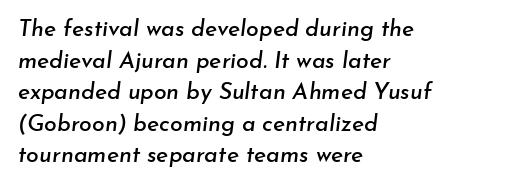
Q: Is the text italic (slanted)? A: Yes, it leans right by about 7 degrees.
Q: Is the text underlined? A: No.
Q: How is the paragraph aligned? A: Left-aligned.
Q: Is the spacing between letters normal or unusually wide? A: Normal.
Q: Is the spacing between lines tight, normal or loose? A: Normal.
